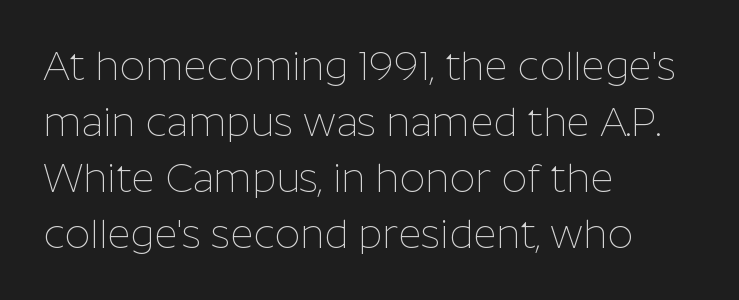
The image shows 40 px thin sans-serif type, upright; set left-aligned, normal line spacing (1.4x), normal letter spacing, not underlined; low stroke contrast and a medium x-height.
